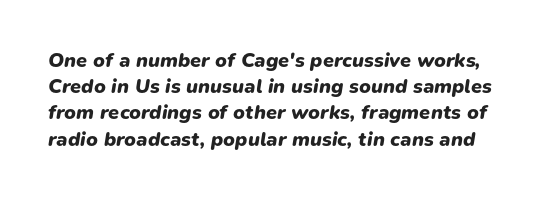
The image shows 20 px bold type, italic (leaning right); set normal line spacing (1.31x), normal letter spacing, not underlined.
